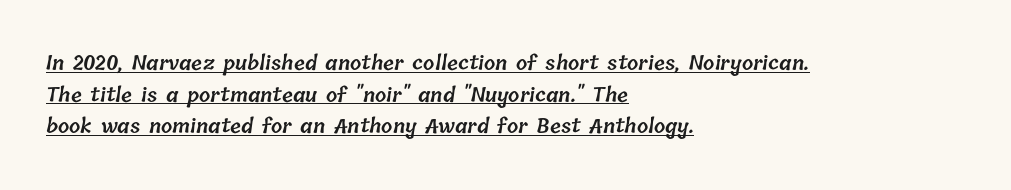
{"bold": "semi", "underline": "yes", "align": "left", "line_spacing": "normal", "line_spacing_ratio": 1.58, "letter_spacing": "normal", "letter_spacing_em": 0.0, "glyph_px": 20}
